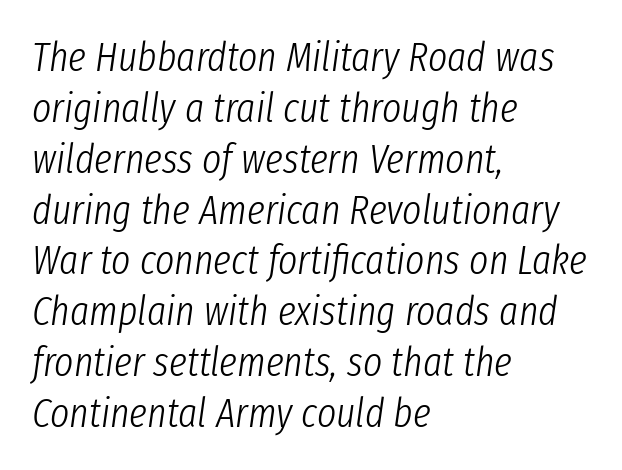
{"italic": "yes", "lean": "right", "slant_degrees": 8, "bold": "no", "weight": "light", "width": "condensed", "stroke_contrast": "low", "x_height": "medium", "monospaced": "no", "underline": "no", "align": "left", "line_spacing_ratio": 1.24, "letter_spacing": "normal", "letter_spacing_em": 0.0, "glyph_px": 41}
